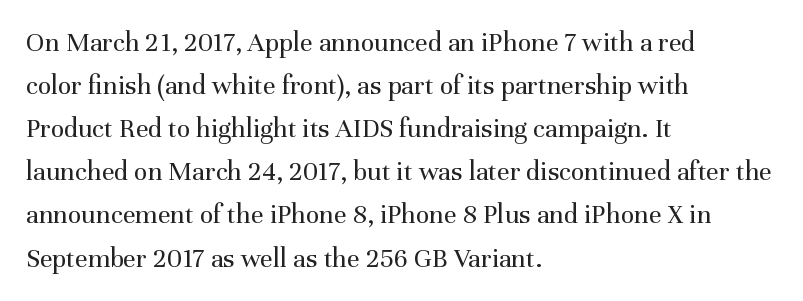
The image shows 28 px regular-weight serif type, upright; set left-aligned, normal line spacing (1.54x), normal letter spacing, not underlined; medium stroke contrast and a medium x-height.
